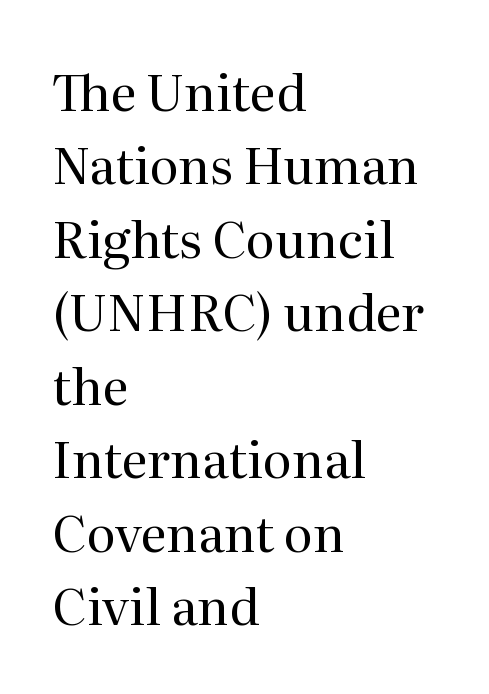
The image shows 50 px regular-weight serif type, upright; set left-aligned, normal line spacing (1.47x), normal letter spacing, not underlined; medium stroke contrast and a medium x-height.
